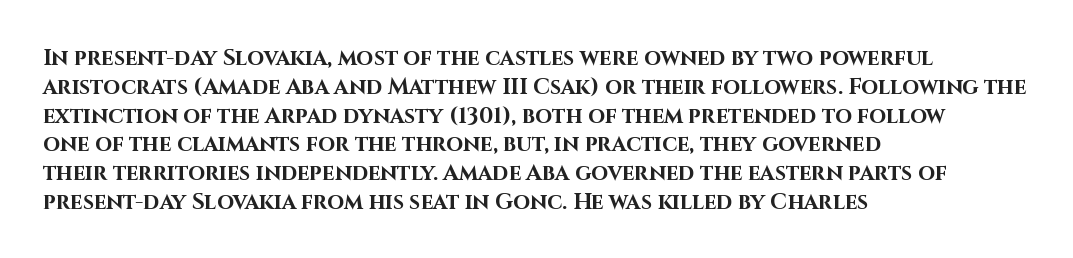
{"italic": "no", "bold": "yes", "underline": "no", "align": "left", "line_spacing": "normal", "line_spacing_ratio": 1.31, "letter_spacing": "normal", "letter_spacing_em": 0.0, "glyph_px": 22}
